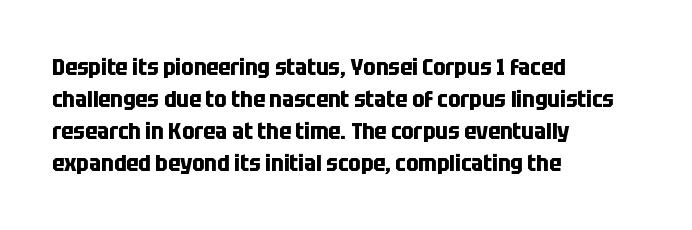
Q: Is the text bold? A: Yes.
Q: Is the text italic (slanted)? A: No, it is upright.
Q: Is the text underlined? A: No.
Q: How is the paragraph aligned? A: Left-aligned.
Q: Is the spacing between letters normal or unusually wide? A: Normal.
Q: Is the spacing between lines tight, normal or loose? A: Normal.
